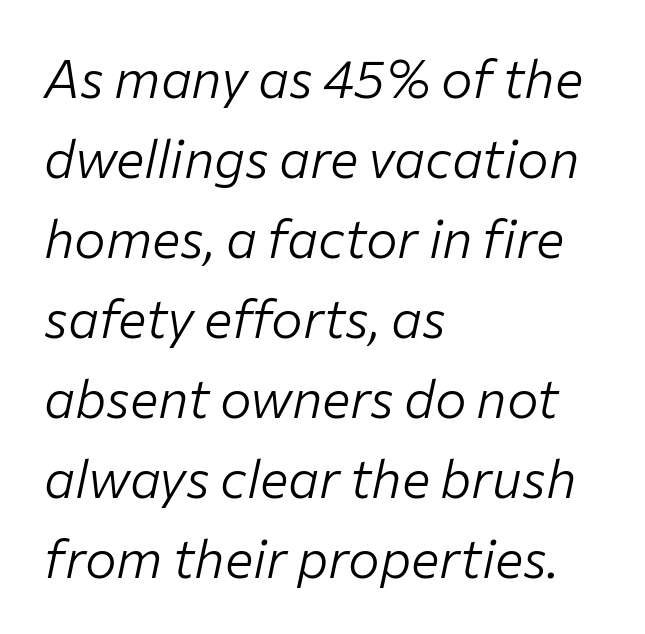
Q: Is the text bold? A: No.
Q: Is the text italic (slanted)? A: Yes, it leans right by about 12 degrees.
Q: Is the text underlined? A: No.
Q: How is the paragraph aligned? A: Left-aligned.
Q: Is the spacing between letters normal or unusually wide? A: Normal.
Q: Is the spacing between lines tight, normal or loose? A: Normal.
Q: Width (condensed, normal, or wide)? A: Normal.
Q: Stroke contrast? A: Low.
Q: x-height? A: Medium.
Q: Monospaced? A: No.
